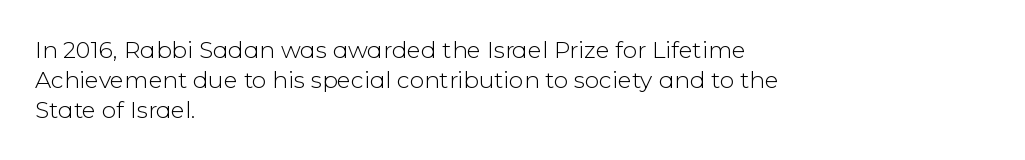
{"italic": "no", "bold": "no", "underline": "no", "align": "left", "line_spacing": "normal", "line_spacing_ratio": 1.31, "letter_spacing": "normal", "letter_spacing_em": 0.0, "glyph_px": 23}
